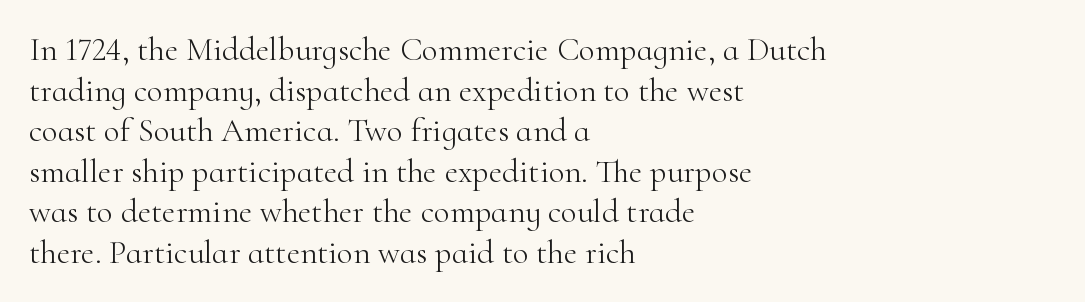
The specimen reads as upright at a glance. Letters have the restrained weight of plain body copy at most. You could not count columns in this text — the font is proportionally spaced. The lines are quadded left.
